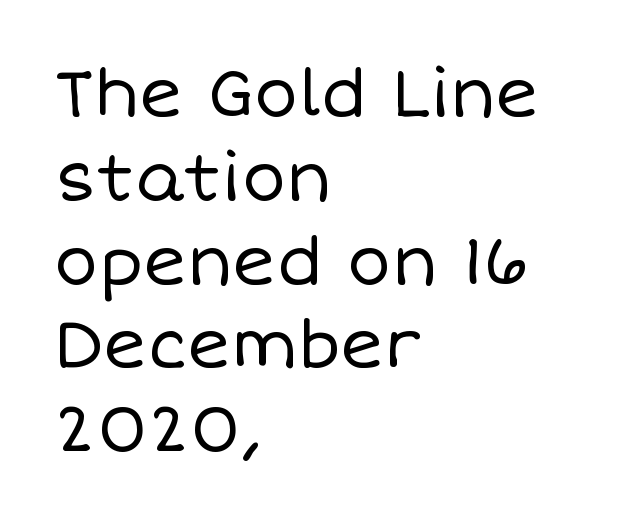
Q: Is the text bold? A: No.
Q: Is the text italic (slanted)? A: No, it is upright.
Q: Is the text underlined? A: No.
Q: How is the paragraph aligned? A: Left-aligned.
Q: Is the spacing between letters normal or unusually wide? A: Normal.
Q: Is the spacing between lines tight, normal or loose? A: Normal.
Q: Width (condensed, normal, or wide)? A: Normal.
Q: Stroke contrast? A: Low.
Q: x-height? A: Large.
Q: Monospaced? A: No.
